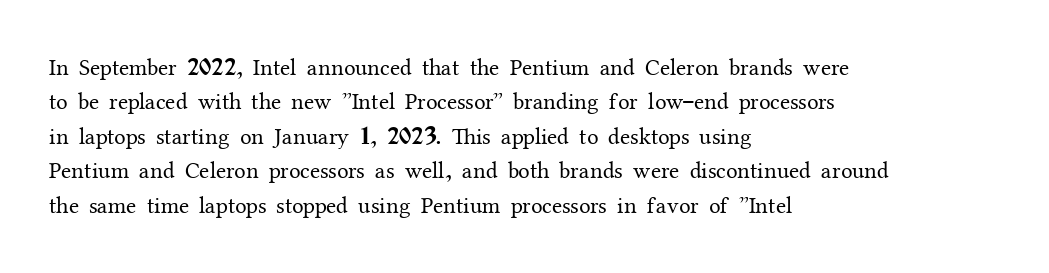
Q: Is the text bold? A: No.
Q: Is the text italic (slanted)? A: No, it is upright.
Q: Is the text underlined? A: No.
Q: How is the paragraph aligned? A: Left-aligned.
Q: Is the spacing between letters normal or unusually wide? A: Normal.
Q: Is the spacing between lines tight, normal or loose? A: Normal.
